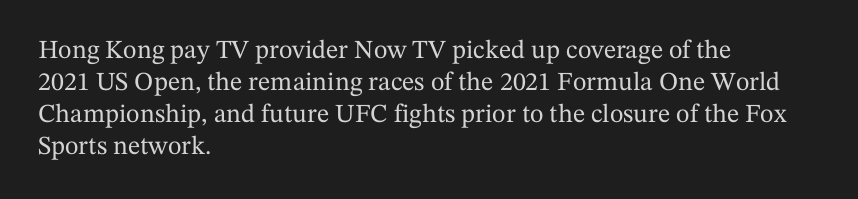
The image shows 26 px text type, upright; set left-aligned, line spacing 1.23x, normal letter spacing, not underlined.
